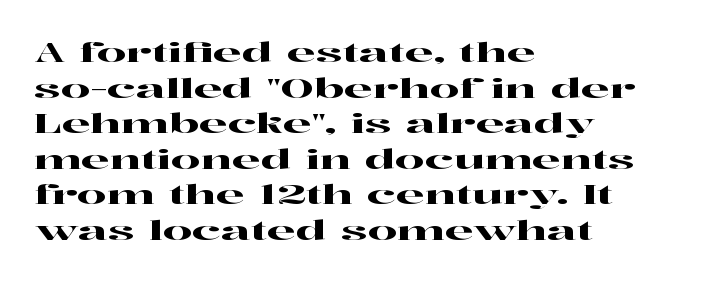
The image shows 26 px text type, upright; set left-aligned, normal line spacing (1.37x), normal letter spacing, not underlined.
